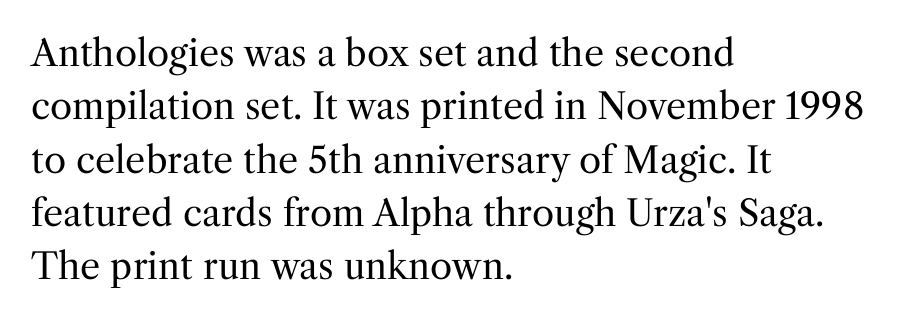
Q: Is the text bold? A: No.
Q: Is the text italic (slanted)? A: No, it is upright.
Q: Is the typeface a serif or a sans-serif typeface? A: Serif.
Q: Is the text underlined? A: No.
Q: How is the paragraph aligned? A: Left-aligned.
Q: Is the spacing between letters normal or unusually wide? A: Normal.
Q: Is the spacing between lines tight, normal or loose? A: Normal.
Q: Width (condensed, normal, or wide)? A: Normal.
Q: Stroke contrast? A: Medium.
Q: x-height? A: Medium.
Q: Monospaced? A: No.
